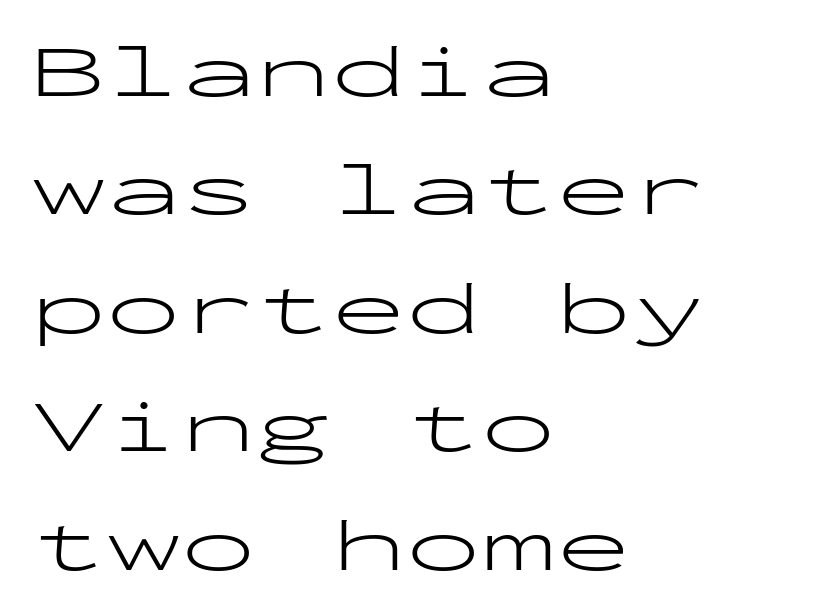
Q: Is the text bold? A: No.
Q: Is the text italic (slanted)? A: No, it is upright.
Q: Is the typeface a serif or a sans-serif typeface? A: Sans-serif.
Q: Is the text underlined? A: No.
Q: How is the paragraph aligned? A: Left-aligned.
Q: Is the spacing between letters normal or unusually wide? A: Normal.
Q: Is the spacing between lines tight, normal or loose? A: Normal.
Q: Width (condensed, normal, or wide)? A: Wide.
Q: Stroke contrast? A: Low.
Q: x-height? A: Medium.
Q: Monospaced? A: Yes.
